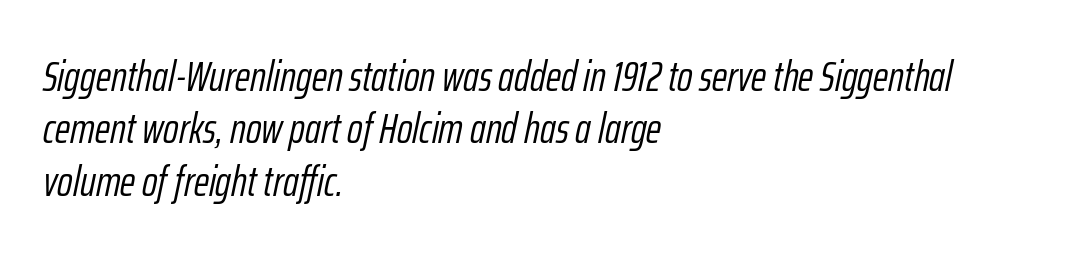
This sample is left-justified, so line endings fall wherever the words run out. Nothing heavy about these letters — not bold at all. You could not count columns in this text — the font is proportionally spaced. Default kerning and tracking; the words read as compact shapes.
